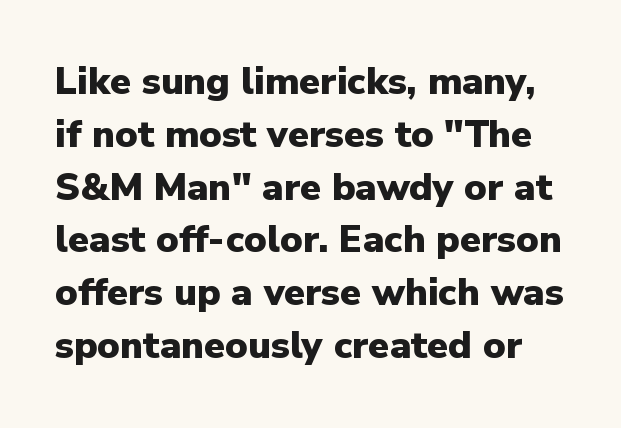
Q: Is the text bold? A: Yes.
Q: Is the text italic (slanted)? A: No, it is upright.
Q: Is the typeface a serif or a sans-serif typeface? A: Sans-serif.
Q: Is the text underlined? A: No.
Q: Is the spacing between letters normal or unusually wide? A: Normal.
Q: Is the spacing between lines tight, normal or loose? A: Normal.
Q: Width (condensed, normal, or wide)? A: Normal.
Q: Stroke contrast? A: Low.
Q: x-height? A: Medium.
Q: Monospaced? A: No.
